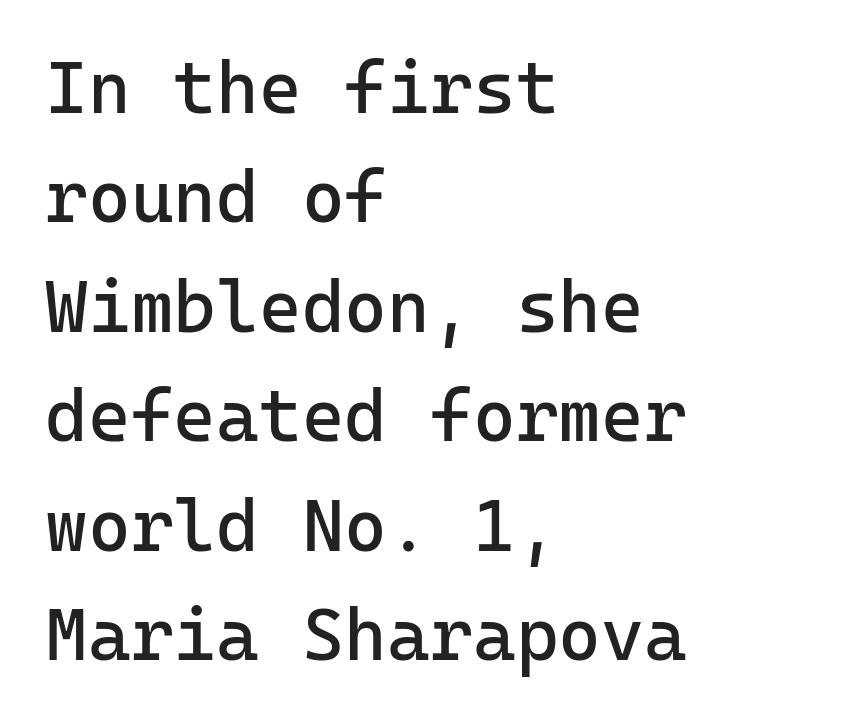
The image shows 73 px regular-weight sans-serif type, upright, monospaced; set left-aligned, normal line spacing (1.5x), normal letter spacing, not underlined; low stroke contrast and a medium x-height.
